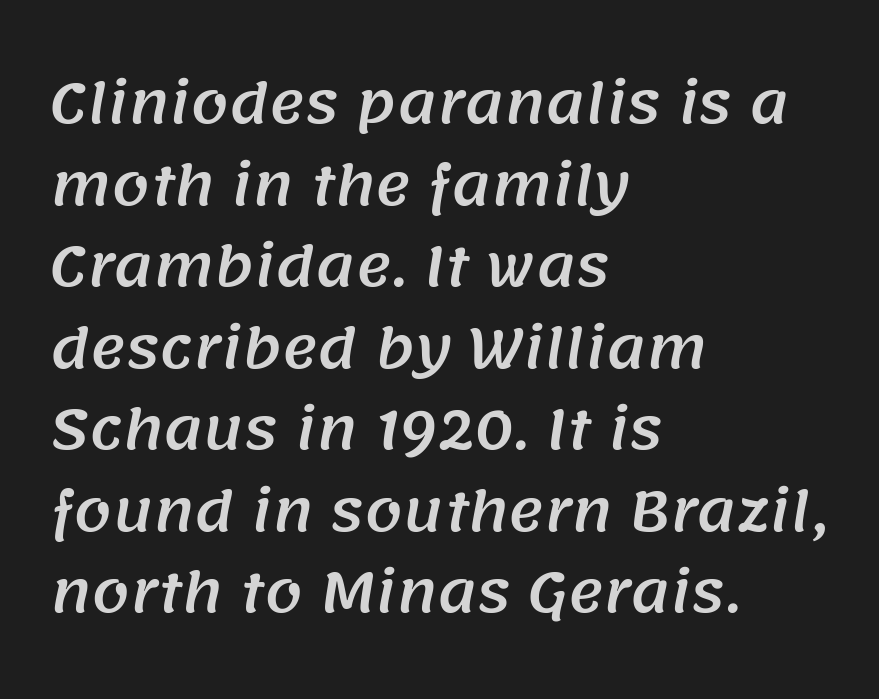
The image shows 54 px sans-serif type; set left-aligned, normal line spacing (1.51x), normal letter spacing, not underlined; medium stroke contrast and a large x-height.
